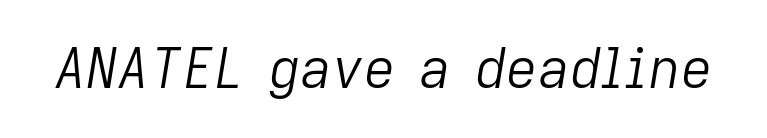
Q: Is the text bold? A: No.
Q: Is the text italic (slanted)? A: Yes, it leans right by about 9 degrees.
Q: Is the text underlined? A: No.
Q: Is the spacing between letters normal or unusually wide? A: Normal.
Q: Width (condensed, normal, or wide)? A: Normal.
Q: Stroke contrast? A: Low.
Q: x-height? A: Medium.
Q: Monospaced? A: No.
